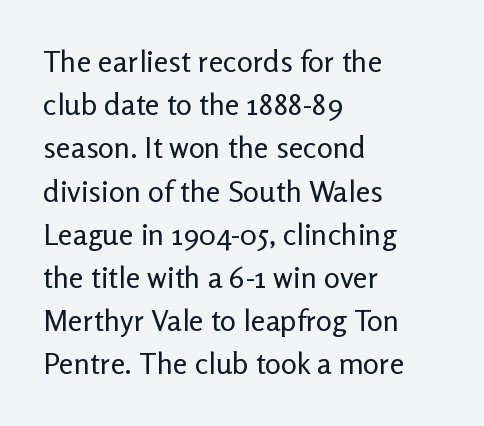
Nope, not italic — everything's standing straight. The rendering shows plain stroke endings on the letterforms — a sans-serif design. Evenly set lines give the paragraph a standard silhouette. Letters rest on an invisible, unmarked baseline.
